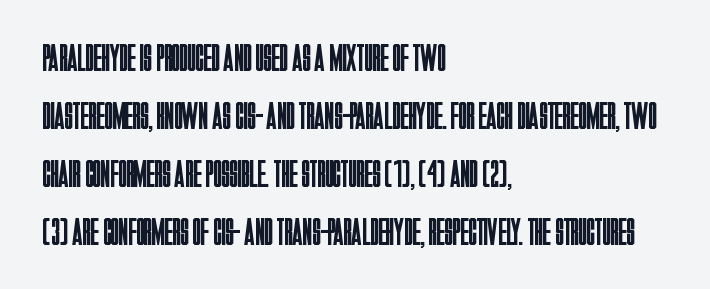
Q: Is the text bold? A: No.
Q: Is the text italic (slanted)? A: No, it is upright.
Q: Is the typeface a serif or a sans-serif typeface? A: Sans-serif.
Q: Is the text underlined? A: No.
Q: How is the paragraph aligned? A: Left-aligned.
Q: Is the spacing between letters normal or unusually wide? A: Normal.
Q: Is the spacing between lines tight, normal or loose? A: Normal.
Q: Width (condensed, normal, or wide)? A: Condensed.
Q: Stroke contrast? A: Low.
Q: x-height? A: Large.
Q: Monospaced? A: No.
